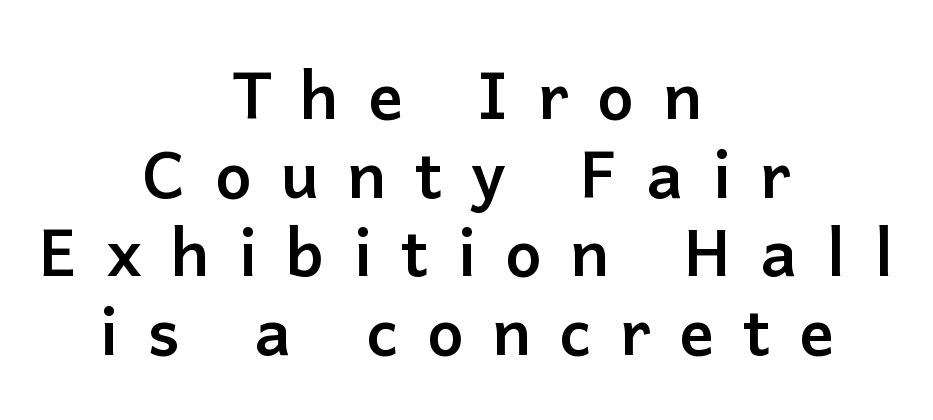
Q: Is the text bold? A: Yes.
Q: Is the text italic (slanted)? A: No, it is upright.
Q: Is the typeface a serif or a sans-serif typeface? A: Sans-serif.
Q: Is the text underlined? A: No.
Q: How is the paragraph aligned? A: Centered.
Q: Is the spacing between letters normal or unusually wide? A: Unusually wide.
Q: Width (condensed, normal, or wide)? A: Normal.
Q: Stroke contrast? A: Low.
Q: x-height? A: Medium.
Q: Monospaced? A: No.
